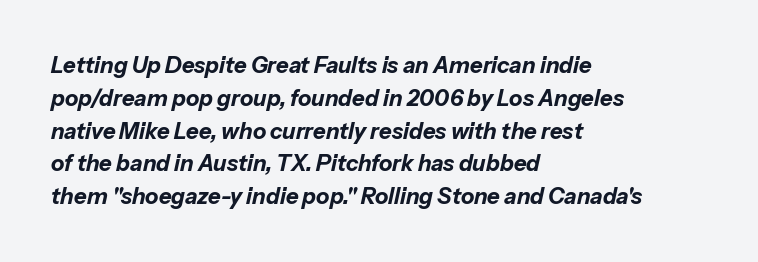
{"italic": "yes", "lean": "right", "slant_degrees": 13, "bold": "yes", "underline": "no", "align": "left", "line_spacing": "normal", "line_spacing_ratio": 1.49, "letter_spacing": "normal", "letter_spacing_em": 0.0, "glyph_px": 22}
